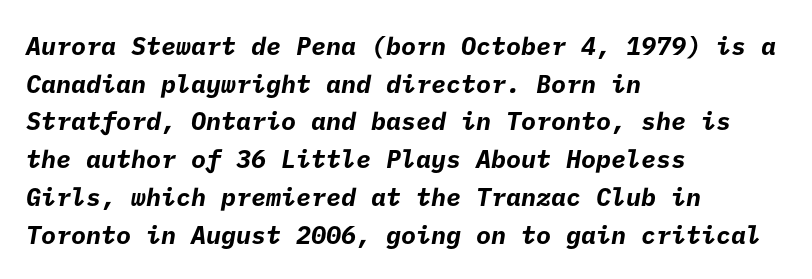
Q: Is the text bold? A: Yes.
Q: Is the text underlined? A: No.
Q: How is the paragraph aligned? A: Left-aligned.
Q: Is the spacing between letters normal or unusually wide? A: Normal.
Q: Is the spacing between lines tight, normal or loose? A: Normal.
